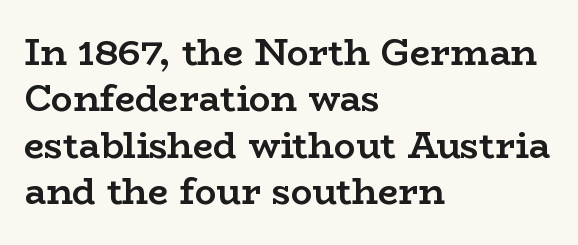
The letters stand upright; this is a roman face. Note the varied advance widths — an 'i' is clearly narrower than an 'm'. Line starts are locked; line ends wander. The font family rendered here belongs to the serif group. Stroke thickness is high; the sample reads as a true bold.
